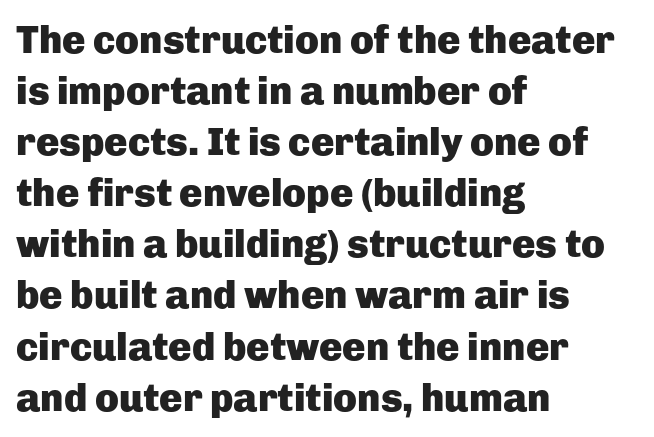
{"serif": "no", "italic": "no", "bold": "yes", "weight": "heavy", "width": "normal", "stroke_contrast": "low", "x_height": "medium", "monospaced": "no", "underline": "no", "align": "left", "line_spacing": "normal", "line_spacing_ratio": 1.31, "letter_spacing": "normal", "letter_spacing_em": 0.0, "glyph_px": 39}
